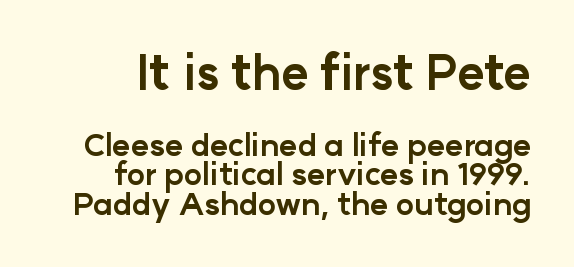
{"serif": "no", "italic": "no", "bold": "yes", "weight": "bold", "width": "normal", "stroke_contrast": "low", "x_height": "medium", "monospaced": "no", "underline": "no", "line_spacing": "tight", "line_spacing_ratio": 0.96, "letter_spacing": "normal", "letter_spacing_em": 0.0, "larger_block": "first", "size_ratio": 1.52, "glyph_px": 47}
